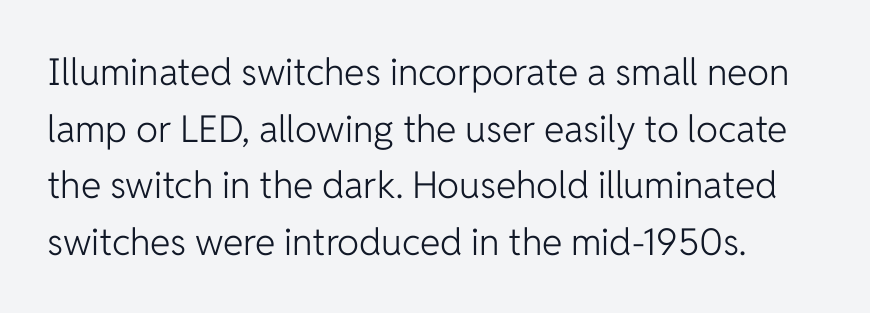
{"serif": "no", "italic": "no", "bold": "no", "weight": "light", "width": "normal", "stroke_contrast": "low", "x_height": "medium", "monospaced": "no", "underline": "no", "line_spacing": "normal", "line_spacing_ratio": 1.53, "letter_spacing": "normal", "letter_spacing_em": 0.0, "glyph_px": 37}
